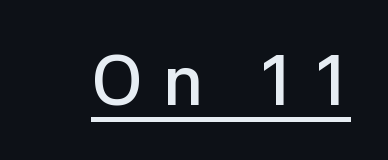
Q: Is the text bold? A: Semi-bold.
Q: Is the text italic (slanted)? A: No, it is upright.
Q: Is the typeface a serif or a sans-serif typeface? A: Sans-serif.
Q: Is the text underlined? A: Yes.
Q: Is the spacing between letters normal or unusually wide? A: Unusually wide.
Q: Width (condensed, normal, or wide)? A: Normal.
Q: Stroke contrast? A: Low.
Q: x-height? A: Medium.
Q: Monospaced? A: No.
